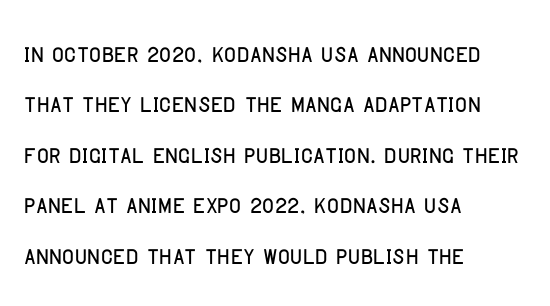
A typesetter would call this leading conventional body-copy spacing. These lines keep a tight, regular rhythm from letter to letter. Font category for this specimen: sans-serif. The lines are quadded left. The face used here is proportionally spaced, like ordinary book or web type.
